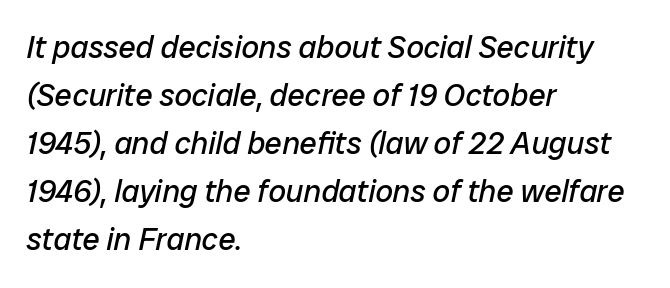
The image shows 31 px regular-weight type, italic (leaning right); set left-aligned, normal line spacing (1.55x), normal letter spacing, not underlined; low stroke contrast and a medium x-height.
